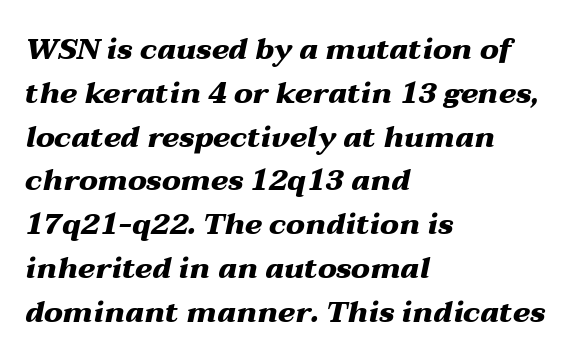
{"italic": "yes", "lean": "right", "slant_degrees": 12, "bold": "yes", "weight": "heavy", "width": "wide", "stroke_contrast": "medium", "x_height": "medium", "monospaced": "no", "underline": "no", "align": "left", "line_spacing": "normal", "line_spacing_ratio": 1.51, "letter_spacing": "normal", "letter_spacing_em": 0.0, "glyph_px": 29}
